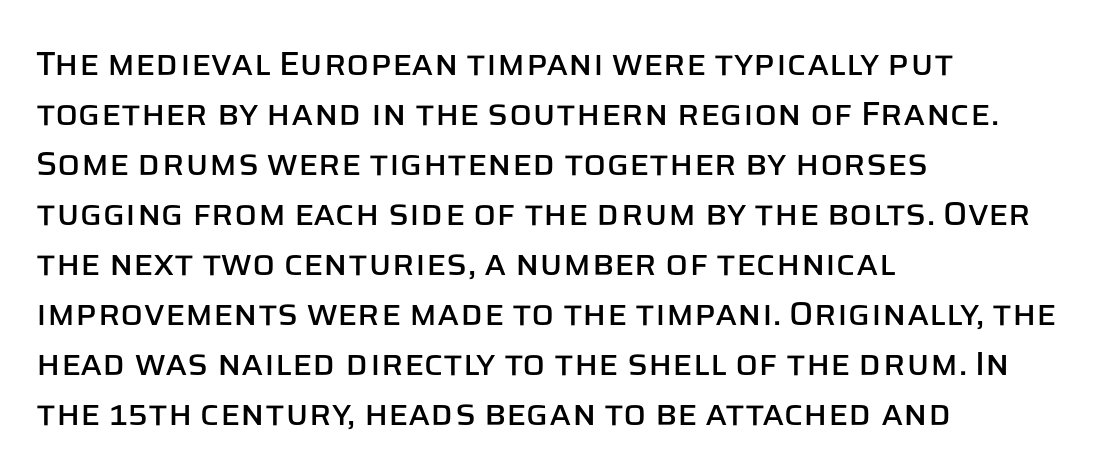
The image shows 34 px sans-serif type, upright; set left-aligned, normal line spacing (1.47x), normal letter spacing, not underlined; low stroke contrast and a large x-height.
